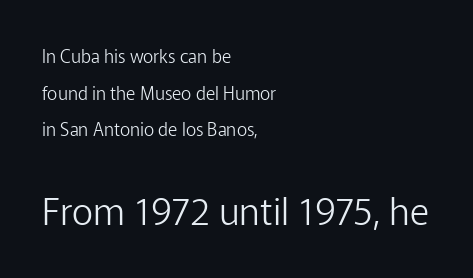
The rendering uses natural spacing where letterforms have individual widths. The lines are spread far apart with generous leading. In CSS terms this would be text-align: left. Nothing unusual about the tracking: characters are spaced as the font intends. Which of the two is more prominent by size? The second, at the bottom.
